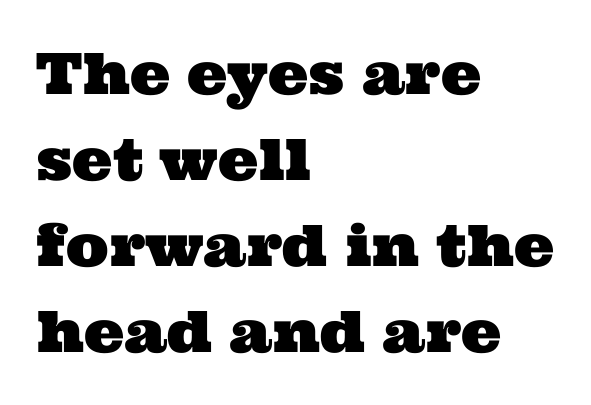
The image shows 57 px wide serif type; set left-aligned, normal line spacing (1.51x), normal letter spacing, not underlined; medium stroke contrast and a medium x-height.
